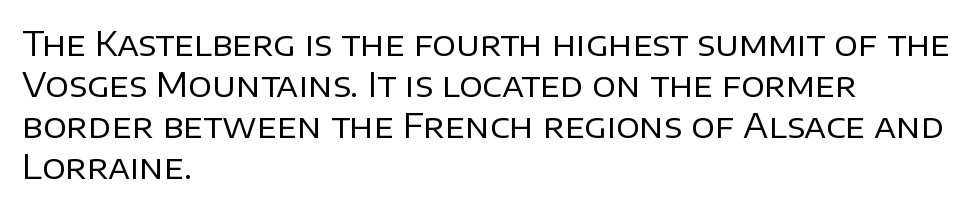
Q: Is the text bold? A: No.
Q: Is the text italic (slanted)? A: No, it is upright.
Q: Is the typeface a serif or a sans-serif typeface? A: Sans-serif.
Q: Is the text underlined? A: No.
Q: How is the paragraph aligned? A: Left-aligned.
Q: Is the spacing between letters normal or unusually wide? A: Normal.
Q: Width (condensed, normal, or wide)? A: Normal.
Q: Stroke contrast? A: Low.
Q: x-height? A: Large.
Q: Monospaced? A: No.
